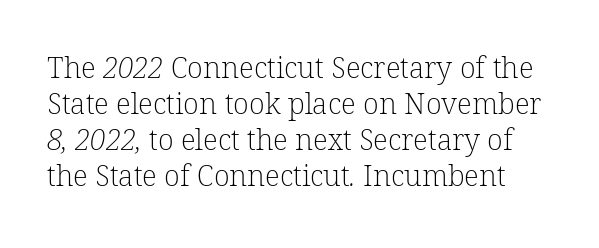
Descenders hang freely into open space. Stroke thickness stays within the range of a standard reading face or lighter. In terms of letterform style, serifs are clearly present. Students, note that the glyphs here touch the page at normal intervals. Is this a fixed-width face? No — the glyphs have proportional, varying widths.
